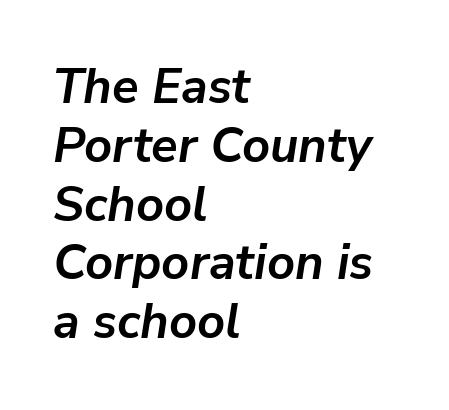
The passage shown leans; its letterforms are oblique. Here the glyphs are tracked normally, forming tight word shapes. The foot of each line stays bare and open. Notice how the passage keeps a crisp vertical edge on the left only. I'd describe the lettering as bold — thick and assertive. The face used here is proportionally spaced, like ordinary book or web type.
